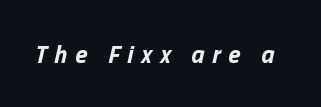
Q: Is the text bold? A: Yes.
Q: Is the text italic (slanted)? A: Yes, it leans right by about 13 degrees.
Q: Is the text underlined? A: No.
Q: Is the spacing between letters normal or unusually wide? A: Unusually wide.
